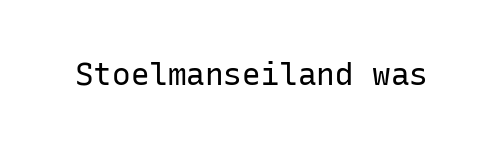
Italic: no, the glyphs are upright roman. Typographically, this falls in the sans-serif category. Inter-character spacing is left at the font's built-in metrics. Letters have the restrained weight of plain body copy at most.
